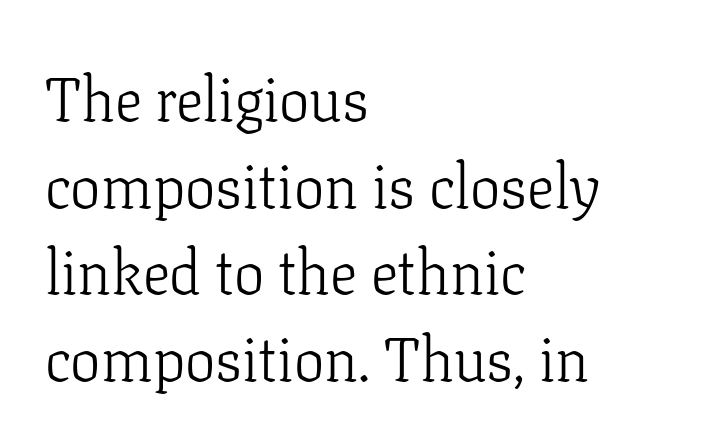
The image shows 61 px light serif type, upright; set left-aligned, normal line spacing (1.42x), normal letter spacing, not underlined; low stroke contrast and a medium x-height.
